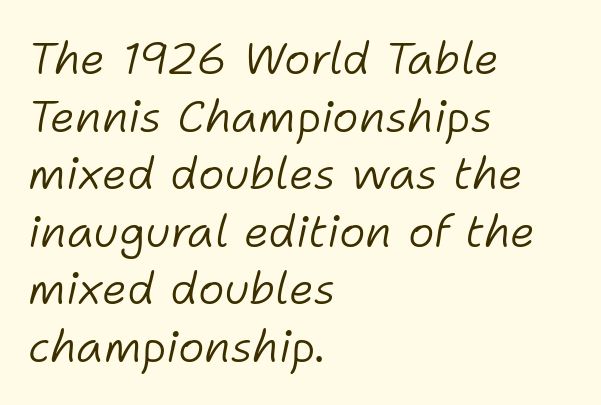
{"italic": "yes", "lean": "right", "slant_degrees": 11, "bold": "no", "weight": "light", "width": "normal", "stroke_contrast": "low", "x_height": "medium", "monospaced": "no", "underline": "no", "align": "left", "line_spacing": "normal", "line_spacing_ratio": 1.28, "letter_spacing": "normal", "letter_spacing_em": 0.0, "glyph_px": 45}
